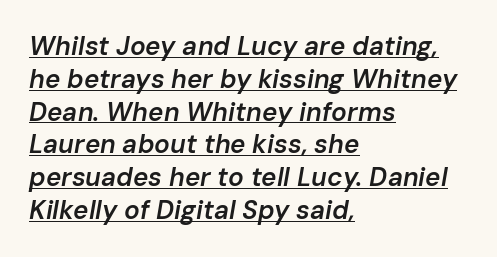
Q: Is the text bold? A: Semi-bold.
Q: Is the text italic (slanted)? A: Yes, it leans right by about 10 degrees.
Q: Is the text underlined? A: Yes.
Q: How is the paragraph aligned? A: Left-aligned.
Q: Is the spacing between letters normal or unusually wide? A: Normal.
Q: Is the spacing between lines tight, normal or loose? A: Normal.
